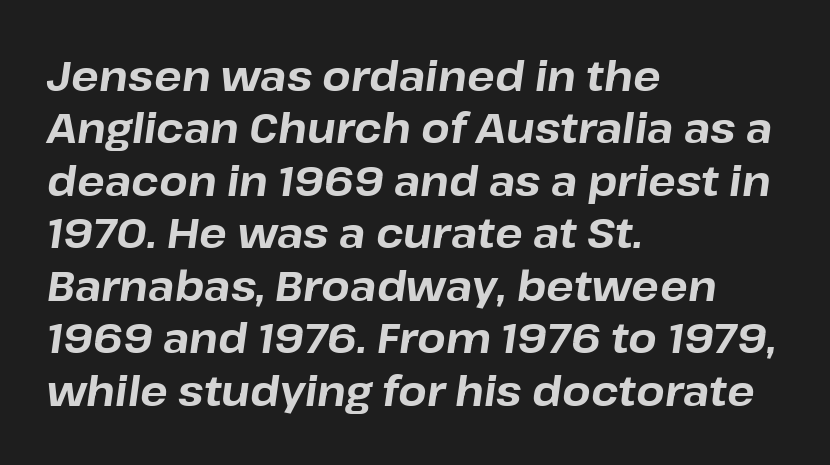
The image shows 41 px bold type, italic (leaning right); set left-aligned, normal line spacing (1.28x), normal letter spacing, not underlined; low stroke contrast and a medium x-height.
